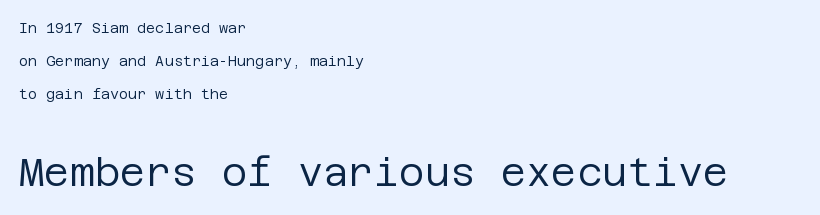
The zone under the glyphs is completely vacant. Is the stroke heavy? The answer is a plain regular-or-lighter. Bigger letters appear in the bottom chunk; the top chunk is reduced. Rows of type keep a wide berth in the vertical direction.
